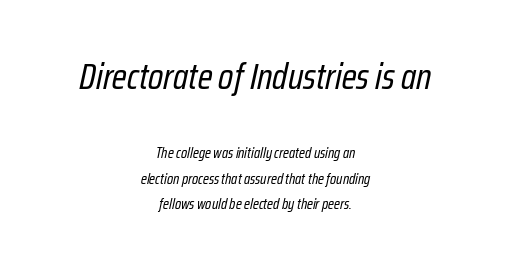
No chunkiness to these letters — they're not bold. Which margin do the lines hug? Neither — every line sits in the middle. The foot of each line stays bare and open. Spacing verdict: proportional, widths tailored to each character.
